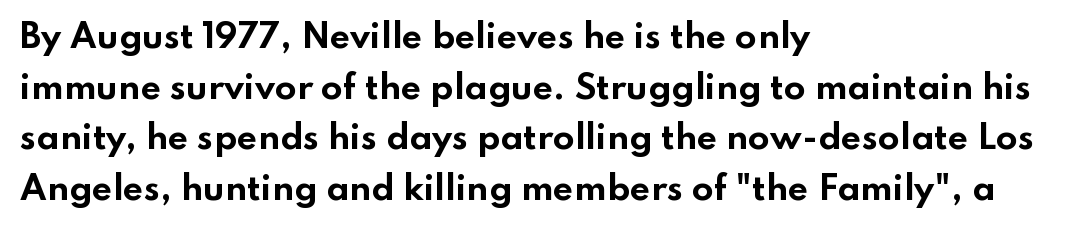
{"serif": "no", "italic": "no", "bold": "yes", "weight": "bold", "width": "wide", "stroke_contrast": "low", "x_height": "small", "monospaced": "no", "underline": "no", "align": "left", "line_spacing": "normal", "line_spacing_ratio": 1.58, "letter_spacing": "normal", "letter_spacing_em": 0.0, "glyph_px": 32}
